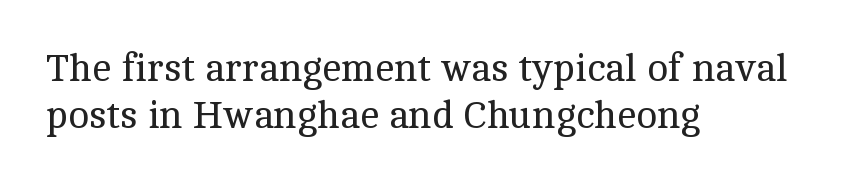
I'd call this a serif setting — the letters wear small feet. Compared with a typical body face, this is equally light or lighter still. Notice how the passage keeps a crisp vertical edge on the left only. The foot of each line stays bare and open.
